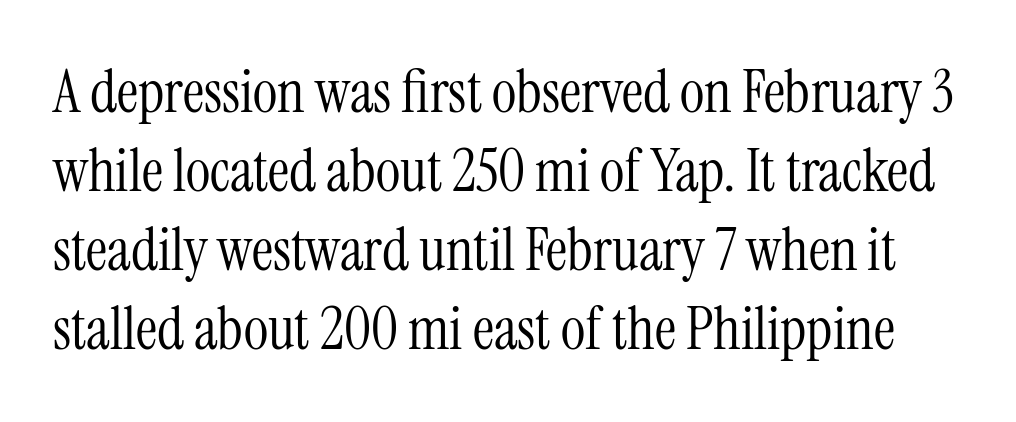
Q: Is the text bold? A: No.
Q: Is the text italic (slanted)? A: No, it is upright.
Q: Is the typeface a serif or a sans-serif typeface? A: Serif.
Q: Is the text underlined? A: No.
Q: Is the spacing between letters normal or unusually wide? A: Normal.
Q: Is the spacing between lines tight, normal or loose? A: Normal.
Q: Width (condensed, normal, or wide)? A: Condensed.
Q: Stroke contrast? A: Medium.
Q: x-height? A: Medium.
Q: Monospaced? A: No.
